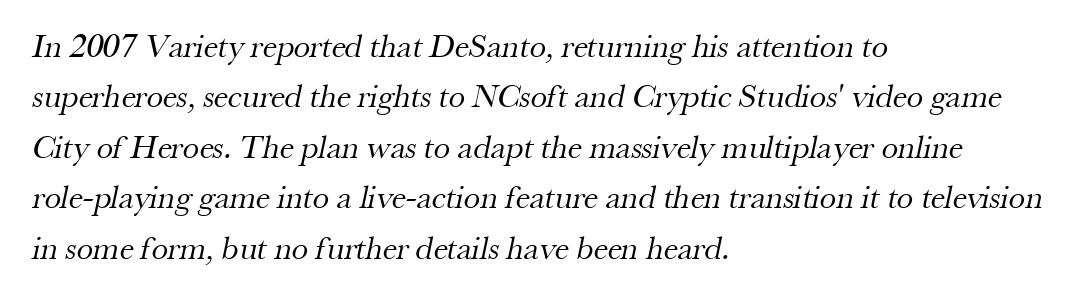
One glance says typical: line gaps are just what's usual. You can tell from the footed stems that serif type was used. Compared with a typical body face, this is equally light or lighter still. Note the varied advance widths — an 'i' is clearly narrower than an 'm'. Tracking here is standard; glyphs follow each other at the usual distance. Each line starts at the same left margin while the right side varies.
